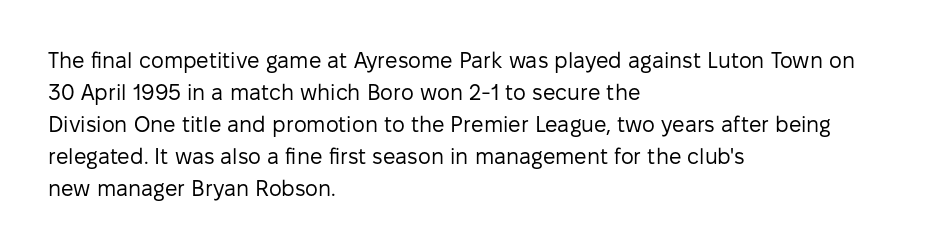
Q: Is the text bold? A: No.
Q: Is the text italic (slanted)? A: No, it is upright.
Q: Is the text underlined? A: No.
Q: How is the paragraph aligned? A: Left-aligned.
Q: Is the spacing between letters normal or unusually wide? A: Normal.
Q: Is the spacing between lines tight, normal or loose? A: Normal.
